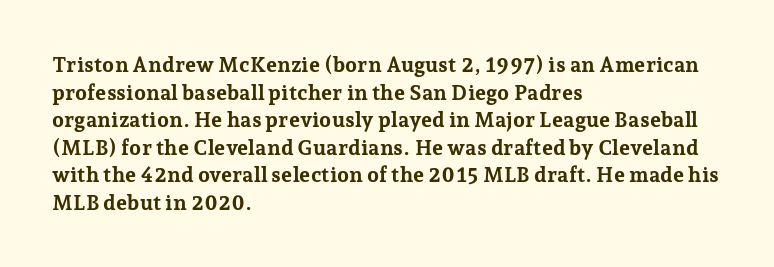
{"italic": "no", "bold": "yes", "underline": "no", "align": "left", "line_spacing": "normal", "line_spacing_ratio": 1.31, "letter_spacing": "normal", "letter_spacing_em": 0.0, "glyph_px": 21}
